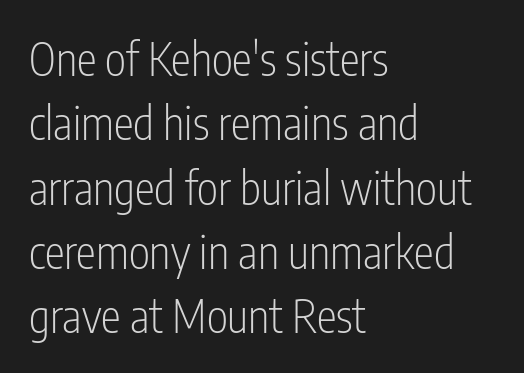
Q: Is the text bold? A: No.
Q: Is the text italic (slanted)? A: No, it is upright.
Q: Is the typeface a serif or a sans-serif typeface? A: Sans-serif.
Q: Is the text underlined? A: No.
Q: How is the paragraph aligned? A: Left-aligned.
Q: Is the spacing between letters normal or unusually wide? A: Normal.
Q: Is the spacing between lines tight, normal or loose? A: Normal.
Q: Width (condensed, normal, or wide)? A: Condensed.
Q: Stroke contrast? A: Low.
Q: x-height? A: Medium.
Q: Monospaced? A: No.
